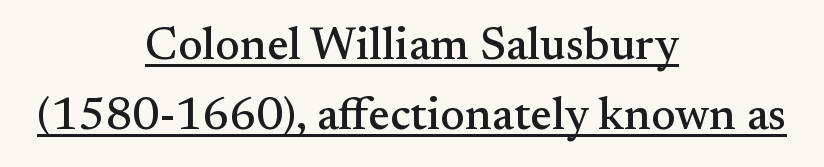
The image shows 46 px serif type, upright; set centered, normal line spacing (1.52x), normal letter spacing, underlined; medium stroke contrast and a small x-height.
